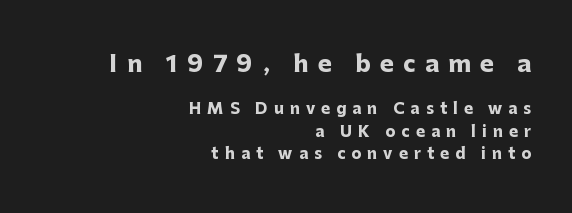
{"italic": "no", "bold": "yes", "underline": "no", "align": "right", "line_spacing": "normal", "line_spacing_ratio": 1.51, "letter_spacing": "wide", "letter_spacing_em": 0.41, "larger_block": "first", "size_ratio": 1.53, "glyph_px": 23}
